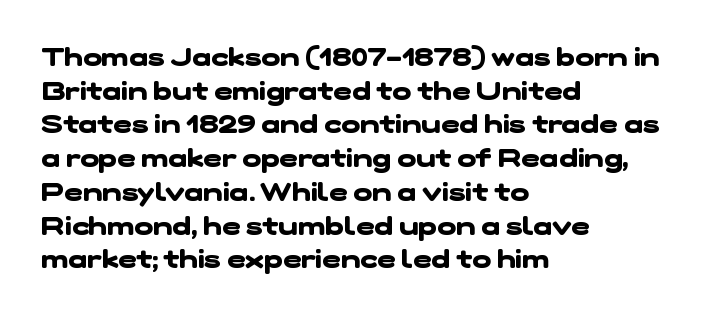
The image shows 25 px bold type; set left-aligned, normal line spacing (1.35x), normal letter spacing, not underlined.
